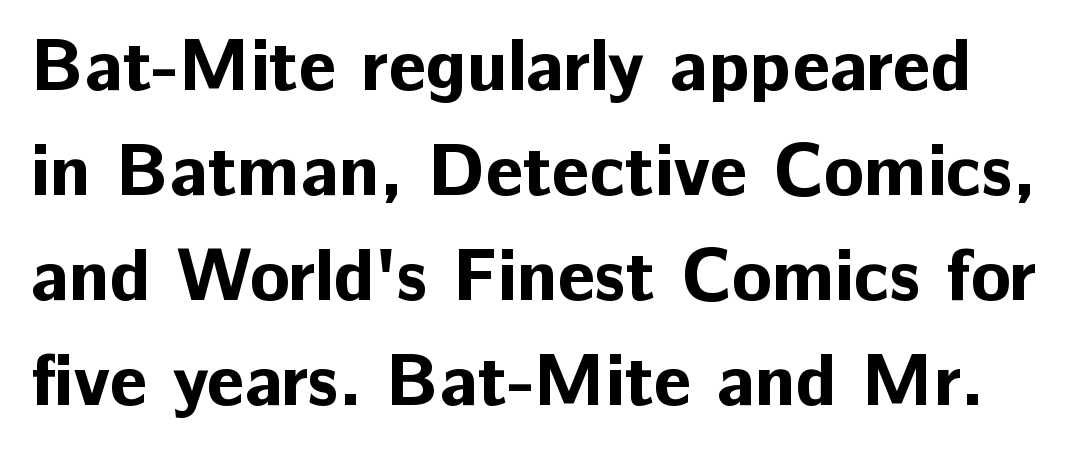
{"serif": "no", "italic": "no", "bold": "yes", "weight": "bold", "width": "normal", "stroke_contrast": "low", "x_height": "medium", "monospaced": "no", "underline": "no", "line_spacing": "normal", "line_spacing_ratio": 1.44, "letter_spacing": "normal", "letter_spacing_em": 0.0, "glyph_px": 73}
